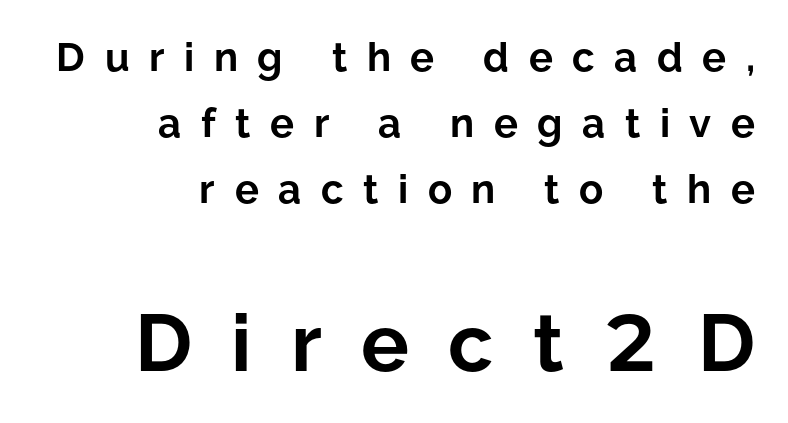
Q: Is the text bold? A: Yes.
Q: Is the text italic (slanted)? A: No, it is upright.
Q: Is the typeface a serif or a sans-serif typeface? A: Sans-serif.
Q: Is the text underlined? A: No.
Q: How is the paragraph aligned? A: Right-aligned.
Q: Is the spacing between letters normal or unusually wide? A: Unusually wide.
Q: Is the spacing between lines tight, normal or loose? A: Normal.
Q: Which block of text is set in a larger size, the first (top) or the second (bottom)? A: The second (bottom) one.
Q: Width (condensed, normal, or wide)? A: Normal.
Q: Stroke contrast? A: Low.
Q: x-height? A: Medium.
Q: Monospaced? A: No.
